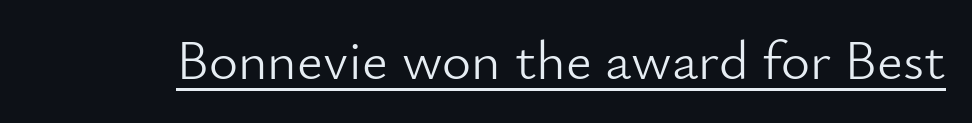
The strokes are not fattened; the text isn't bold. Italic? Not at all — the glyphs are vertical. The face used here is rendered with its standard letterfit. Like a heading marked for emphasis, these lines bear an underscore. This is sans-serif lettering, the kind often seen on screens and signage. These lines are rendered in a variable-pitch font.
